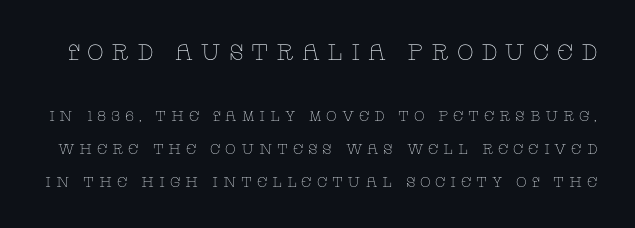
{"italic": "no", "bold": "no", "underline": "no", "line_spacing": "loose", "line_spacing_ratio": 2.34, "letter_spacing": "wide", "letter_spacing_em": 0.34, "larger_block": "first", "size_ratio": 1.57, "glyph_px": 22}
